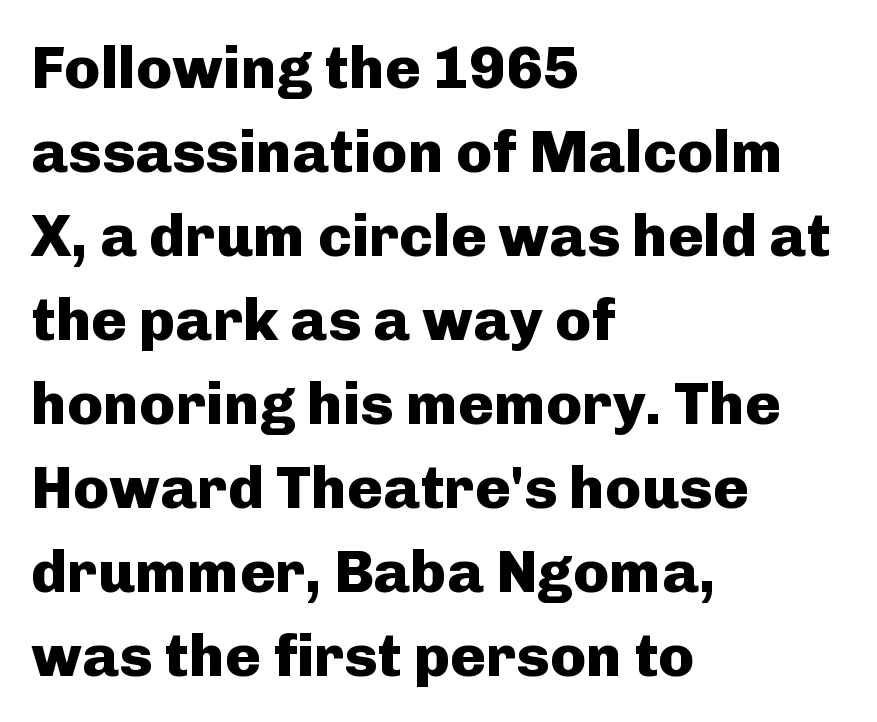
Q: Is the text bold? A: Yes.
Q: Is the text italic (slanted)? A: No, it is upright.
Q: Is the typeface a serif or a sans-serif typeface? A: Sans-serif.
Q: Is the text underlined? A: No.
Q: How is the paragraph aligned? A: Left-aligned.
Q: Is the spacing between letters normal or unusually wide? A: Normal.
Q: Is the spacing between lines tight, normal or loose? A: Normal.
Q: Width (condensed, normal, or wide)? A: Normal.
Q: Stroke contrast? A: Low.
Q: x-height? A: Medium.
Q: Monospaced? A: No.
